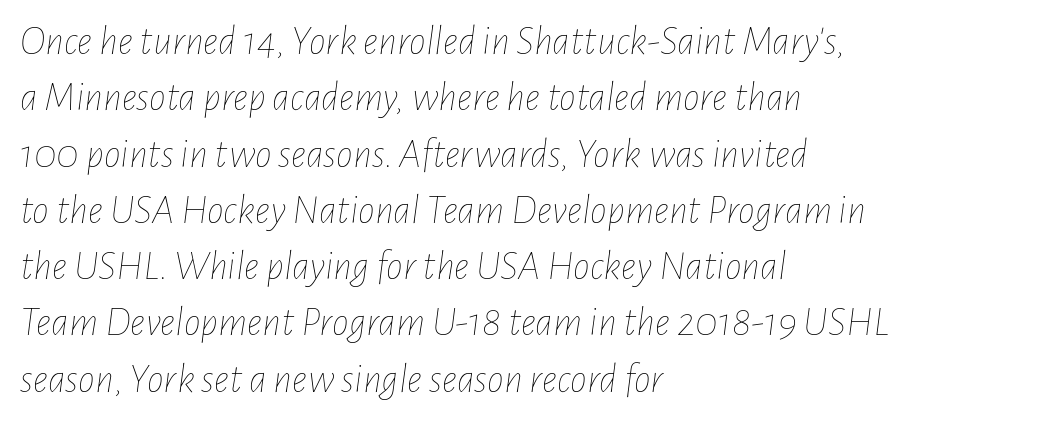
Q: Is the text bold? A: No.
Q: Is the text italic (slanted)? A: Yes, it leans right by about 7 degrees.
Q: Is the text underlined? A: No.
Q: How is the paragraph aligned? A: Left-aligned.
Q: Is the spacing between letters normal or unusually wide? A: Normal.
Q: Is the spacing between lines tight, normal or loose? A: Normal.
Q: Width (condensed, normal, or wide)? A: Condensed.
Q: Stroke contrast? A: Low.
Q: x-height? A: Medium.
Q: Monospaced? A: No.
